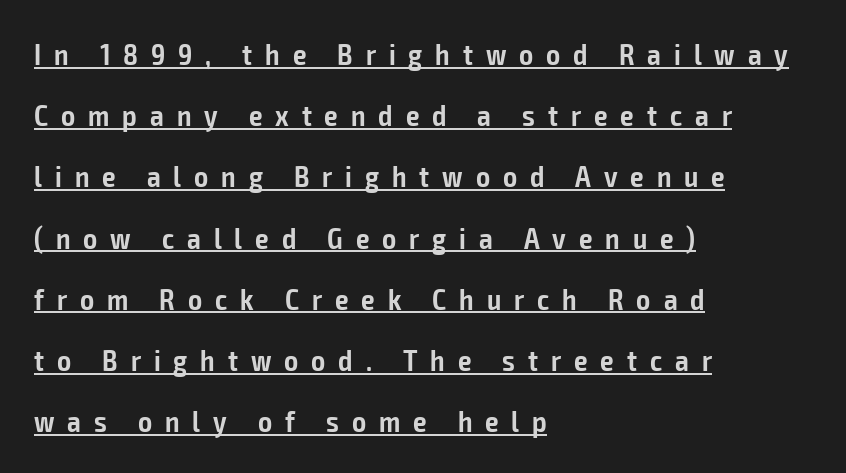
Serifs: no, the terminals of the letterforms are clean. A typesetter would call this leading open, well beyond the default. The typesetting leans somewhat heavy: a semibold. Horizontally, the lines are justified to the leading edge only.
